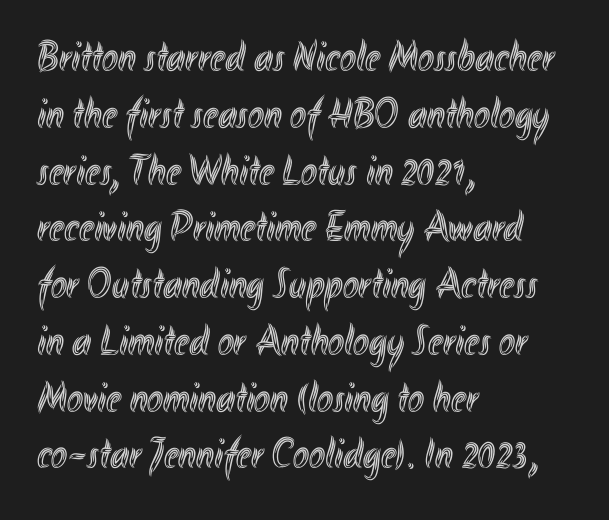
The paragraph has a hard left edge and a soft right edge. This sample keeps an unexceptional amount of space between lines. The words here are not underlined.
